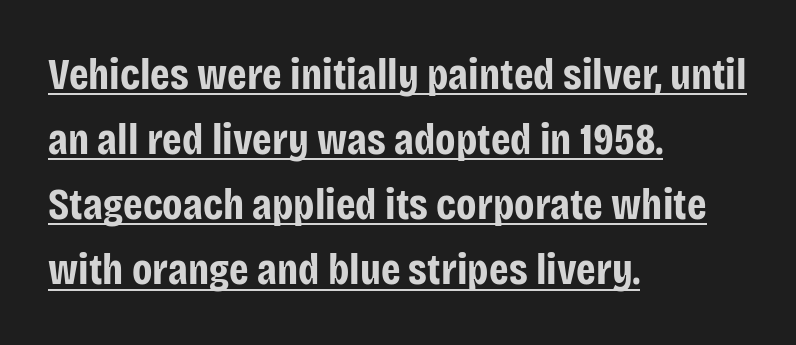
The image shows 44 px bold, condensed sans-serif type, upright; set left-aligned, normal line spacing (1.48x), normal letter spacing, underlined; low stroke contrast and a large x-height.
